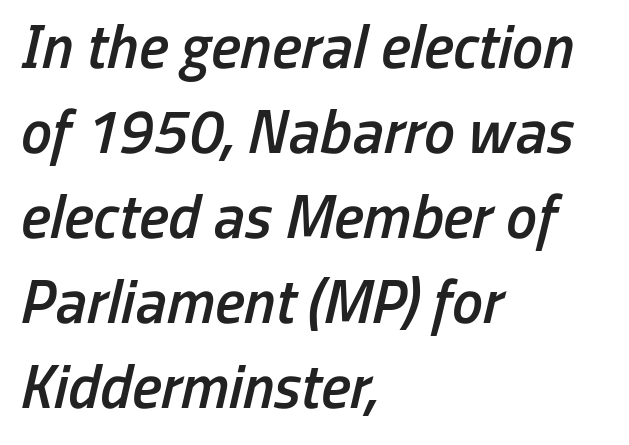
The image shows 62 px semibold, condensed type, italic (leaning right); set left-aligned, normal line spacing (1.37x), normal letter spacing, not underlined; low stroke contrast and a medium x-height.
